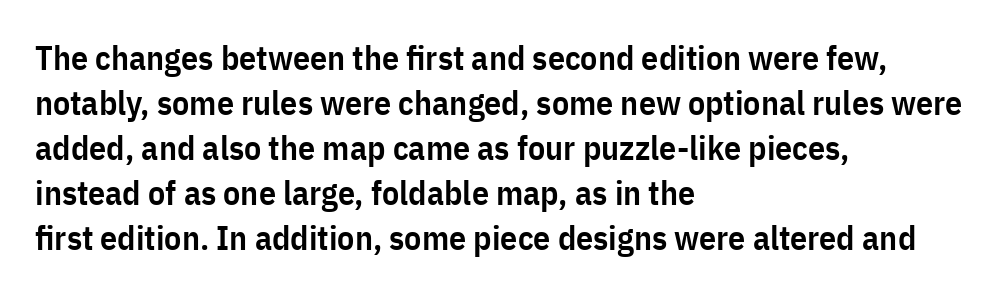
Q: Is the text bold? A: Semi-bold.
Q: Is the text italic (slanted)? A: No, it is upright.
Q: Is the typeface a serif or a sans-serif typeface? A: Sans-serif.
Q: Is the text underlined? A: No.
Q: How is the paragraph aligned? A: Left-aligned.
Q: Is the spacing between letters normal or unusually wide? A: Normal.
Q: Is the spacing between lines tight, normal or loose? A: Normal.
Q: Width (condensed, normal, or wide)? A: Condensed.
Q: Stroke contrast? A: Low.
Q: x-height? A: Medium.
Q: Monospaced? A: No.
